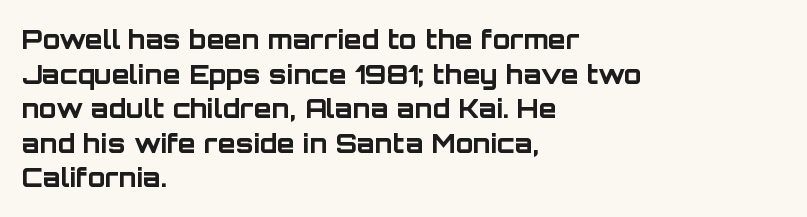
Q: Is the text bold? A: Yes.
Q: Is the text italic (slanted)? A: No, it is upright.
Q: Is the text underlined? A: No.
Q: How is the paragraph aligned? A: Left-aligned.
Q: Is the spacing between letters normal or unusually wide? A: Normal.
Q: Is the spacing between lines tight, normal or loose? A: Normal.
